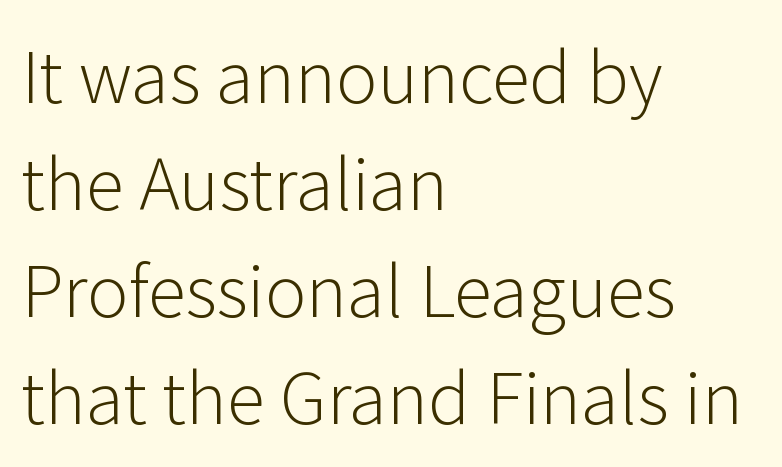
Q: Is the text bold? A: No.
Q: Is the text italic (slanted)? A: No, it is upright.
Q: Is the typeface a serif or a sans-serif typeface? A: Sans-serif.
Q: Is the text underlined? A: No.
Q: How is the paragraph aligned? A: Left-aligned.
Q: Is the spacing between letters normal or unusually wide? A: Normal.
Q: Is the spacing between lines tight, normal or loose? A: Normal.
Q: Width (condensed, normal, or wide)? A: Normal.
Q: Stroke contrast? A: Low.
Q: x-height? A: Medium.
Q: Monospaced? A: No.
